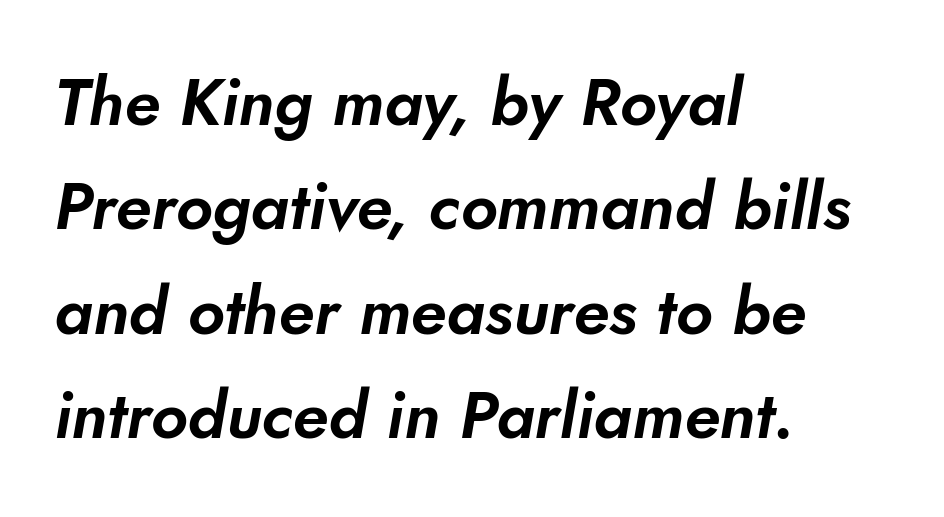
Q: Is the typeface a serif or a sans-serif typeface? A: Sans-serif.
Q: Is the text underlined? A: No.
Q: How is the paragraph aligned? A: Left-aligned.
Q: Is the spacing between letters normal or unusually wide? A: Normal.
Q: Is the spacing between lines tight, normal or loose? A: Normal.
Q: Width (condensed, normal, or wide)? A: Normal.
Q: Stroke contrast? A: Low.
Q: x-height? A: Small.
Q: Monospaced? A: No.
